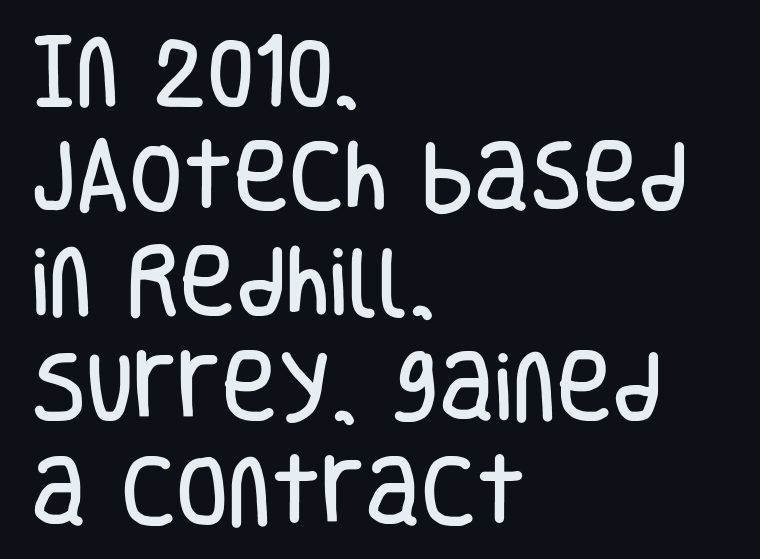
Q: Is the text italic (slanted)? A: No, it is upright.
Q: Is the typeface a serif or a sans-serif typeface? A: Sans-serif.
Q: Is the text underlined? A: No.
Q: How is the paragraph aligned? A: Left-aligned.
Q: Is the spacing between letters normal or unusually wide? A: Normal.
Q: Is the spacing between lines tight, normal or loose? A: Normal.
Q: Width (condensed, normal, or wide)? A: Condensed.
Q: Stroke contrast? A: Low.
Q: x-height? A: Large.
Q: Monospaced? A: No.
